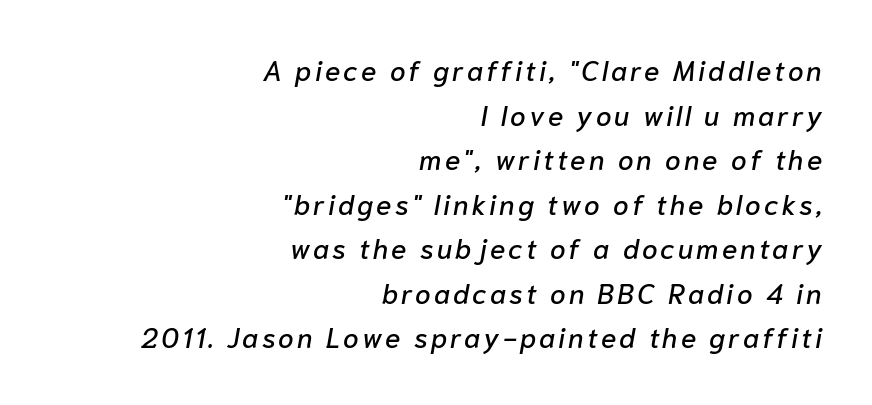
Q: Is the text italic (slanted)? A: Yes, it leans right by about 10 degrees.
Q: Is the text underlined? A: No.
Q: How is the paragraph aligned? A: Right-aligned.
Q: Is the spacing between lines tight, normal or loose? A: Normal.
Q: Width (condensed, normal, or wide)? A: Normal.
Q: Stroke contrast? A: Low.
Q: x-height? A: Medium.
Q: Monospaced? A: No.
